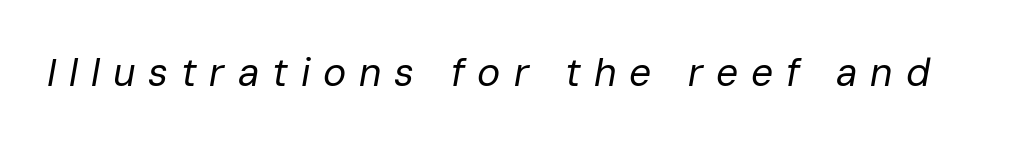
{"italic": "yes", "lean": "right", "slant_degrees": 10, "bold": "no", "weight": "regular", "width": "normal", "stroke_contrast": "low", "x_height": "medium", "monospaced": "no", "underline": "no", "letter_spacing": "wide", "letter_spacing_em": 0.33, "glyph_px": 39}
